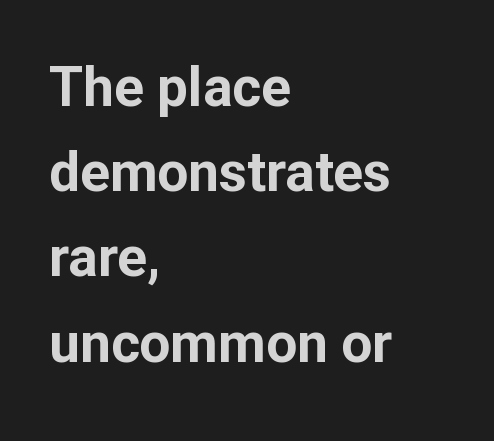
{"serif": "no", "italic": "no", "bold": "yes", "weight": "bold", "width": "normal", "stroke_contrast": "low", "x_height": "medium", "monospaced": "no", "underline": "no", "align": "left", "line_spacing": "normal", "line_spacing_ratio": 1.55, "letter_spacing": "normal", "letter_spacing_em": 0.0, "glyph_px": 55}
